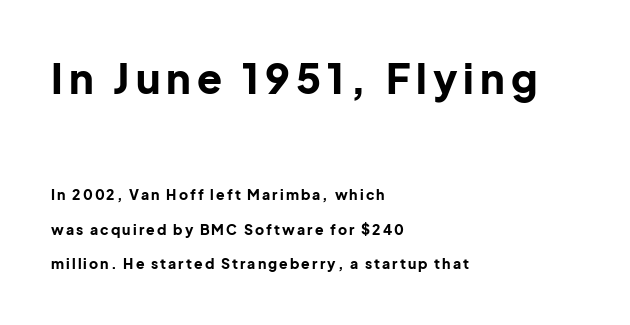
Q: Is the text bold? A: Yes.
Q: Is the text italic (slanted)? A: No, it is upright.
Q: Is the typeface a serif or a sans-serif typeface? A: Sans-serif.
Q: Is the text underlined? A: No.
Q: How is the paragraph aligned? A: Left-aligned.
Q: Is the spacing between lines tight, normal or loose? A: Loose.
Q: Which block of text is set in a larger size, the first (top) or the second (bottom)? A: The first (top) one.
Q: Width (condensed, normal, or wide)? A: Normal.
Q: Stroke contrast? A: Low.
Q: x-height? A: Medium.
Q: Monospaced? A: No.
